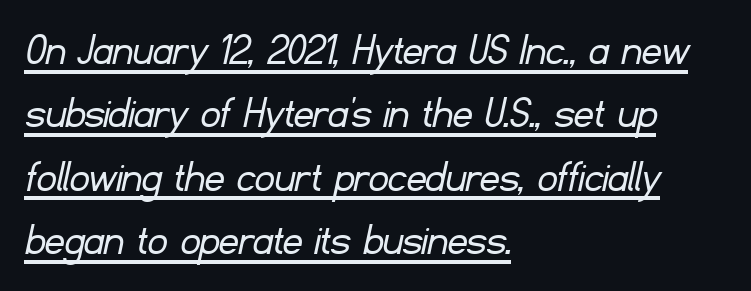
{"serif": "no", "bold": "no", "weight": "light", "width": "normal", "stroke_contrast": "low", "x_height": "small", "monospaced": "no", "underline": "yes", "align": "left", "line_spacing": "normal", "line_spacing_ratio": 1.32, "letter_spacing": "normal", "letter_spacing_em": 0.0, "glyph_px": 48}
